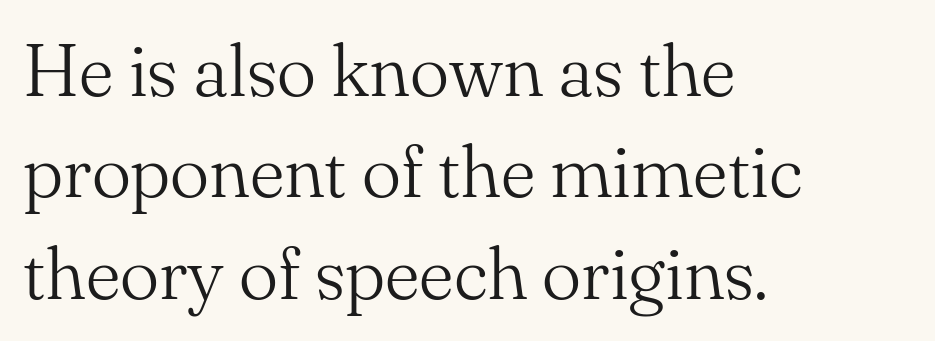
The image shows 74 px light serif type, upright; set left-aligned, normal line spacing (1.37x), normal letter spacing, not underlined; medium stroke contrast and a small x-height.
